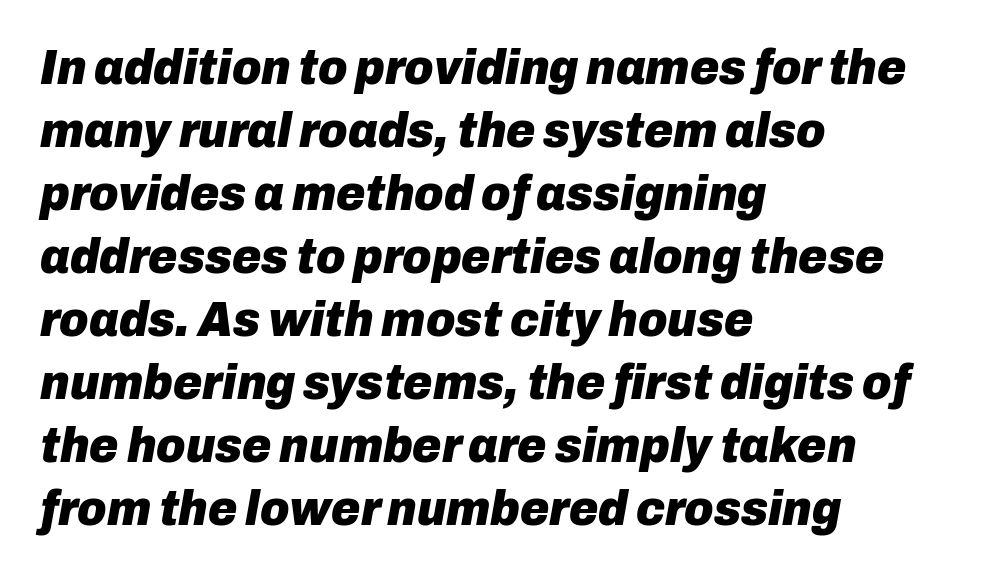
The image shows 50 px heavy type, italic (leaning right); set left-aligned, normal line spacing (1.26x), normal letter spacing, not underlined; low stroke contrast and a medium x-height.
